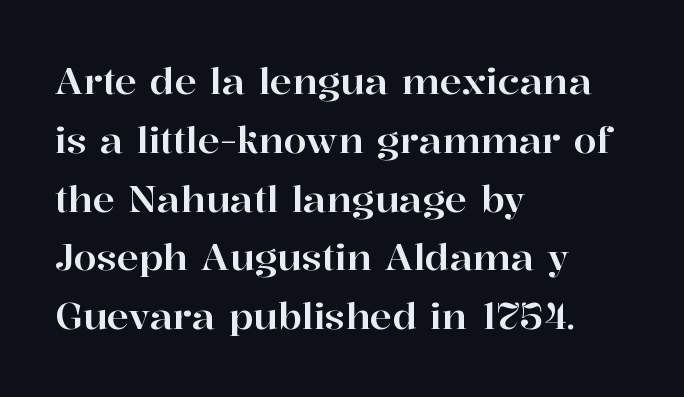
{"serif": "yes", "italic": "no", "width": "normal", "stroke_contrast": "high", "x_height": "medium", "monospaced": "no", "underline": "no", "align": "left", "line_spacing": "normal", "line_spacing_ratio": 1.59, "letter_spacing": "normal", "letter_spacing_em": 0.0, "glyph_px": 37}
